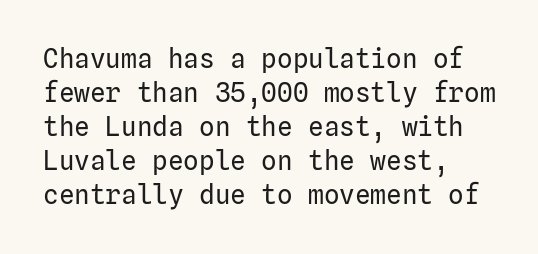
The image shows 26 px text type, upright; set left-aligned, normal line spacing (1.31x), normal letter spacing, not underlined.
